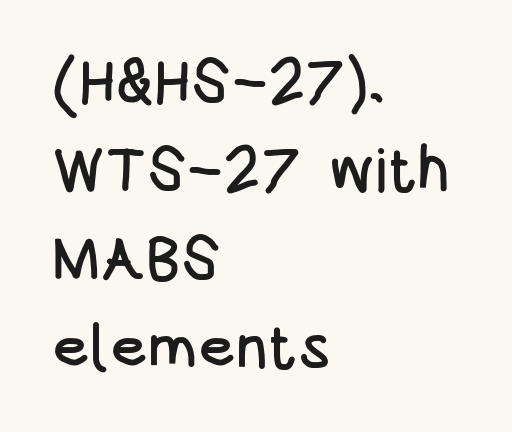
Evenly set lines give the paragraph a standard silhouette. Is the letter spacing exaggerated? No — it looks like the ordinary default. Is the block centered? No — it sits flush against the left margin. If you drew a line through each stem, it would be perfectly vertical. This is sans-serif lettering, the kind often seen on screens and signage.
